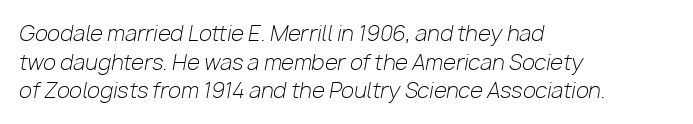
Q: Is the text bold? A: No.
Q: Is the text italic (slanted)? A: Yes, it leans right by about 10 degrees.
Q: Is the text underlined? A: No.
Q: How is the paragraph aligned? A: Left-aligned.
Q: Is the spacing between letters normal or unusually wide? A: Normal.
Q: Is the spacing between lines tight, normal or loose? A: Normal.
